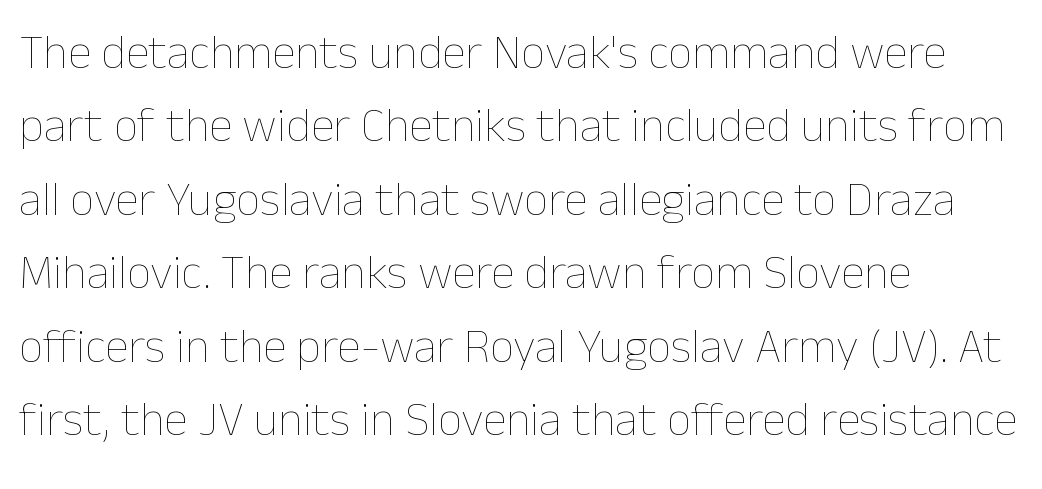
Nothing unusual about the tracking: characters are spaced as the font intends. In terms of posture, this sample is upright. Weight: not bold — regular or lighter. The lines sit at an ordinary, default distance from one another. The space directly below the letters is spotless.
